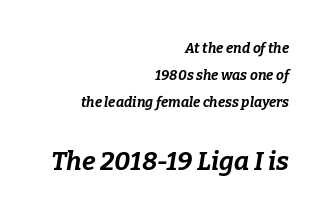
Q: Is the text bold? A: Yes.
Q: Is the text italic (slanted)? A: Yes, it leans right by about 9 degrees.
Q: Is the text underlined? A: No.
Q: How is the paragraph aligned? A: Right-aligned.
Q: Is the spacing between letters normal or unusually wide? A: Normal.
Q: Is the spacing between lines tight, normal or loose? A: Loose.
Q: Which block of text is set in a larger size, the first (top) or the second (bottom)? A: The second (bottom) one.
